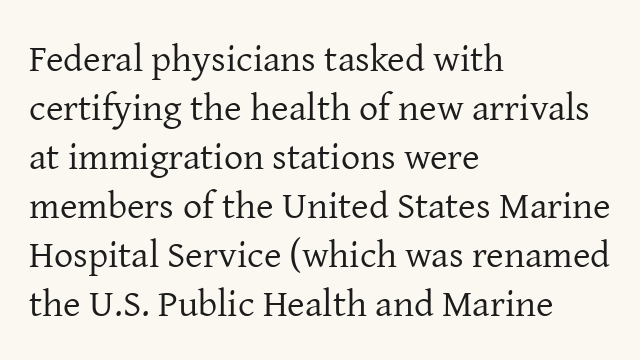
{"serif": "yes", "italic": "no", "bold": "no", "weight": "regular", "width": "normal", "stroke_contrast": "low", "x_height": "medium", "monospaced": "no", "underline": "no", "align": "left", "line_spacing": "normal", "line_spacing_ratio": 1.29, "letter_spacing": "normal", "letter_spacing_em": 0.0, "glyph_px": 38}
